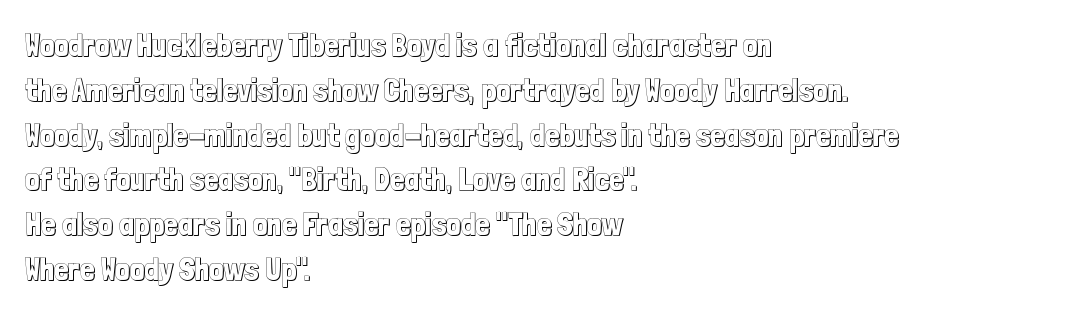
{"italic": "no", "width": "condensed", "x_height": "medium", "monospaced": "no", "underline": "no", "align": "left", "line_spacing": "normal", "line_spacing_ratio": 1.4, "letter_spacing": "normal", "letter_spacing_em": 0.0, "glyph_px": 32}
